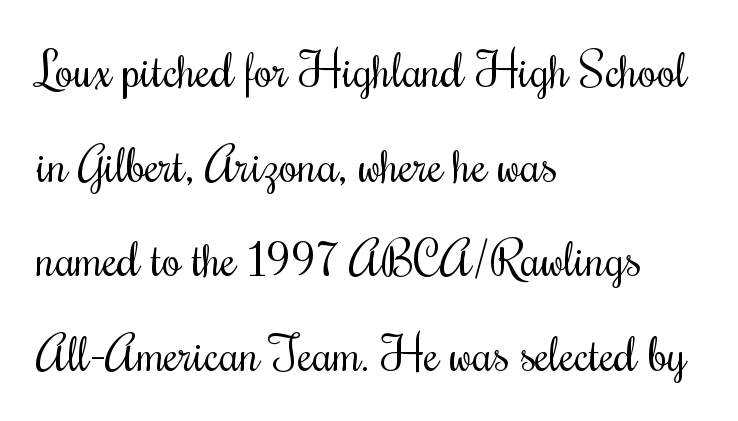
Q: Is the text bold? A: No.
Q: Is the text italic (slanted)? A: Yes.
Q: Is the text underlined? A: No.
Q: How is the paragraph aligned? A: Left-aligned.
Q: Is the spacing between letters normal or unusually wide? A: Normal.
Q: Is the spacing between lines tight, normal or loose? A: Loose.
Q: Width (condensed, normal, or wide)? A: Condensed.
Q: Stroke contrast? A: Medium.
Q: x-height? A: Small.
Q: Monospaced? A: No.
